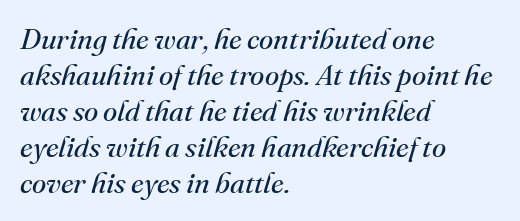
Line starts are locked; line ends wander. The tracking reads as untouched default to a designer's eye. The passage shown is typed in a proportional face where columns would drift. Think standard paragraph weight, or any step lighter than that.
